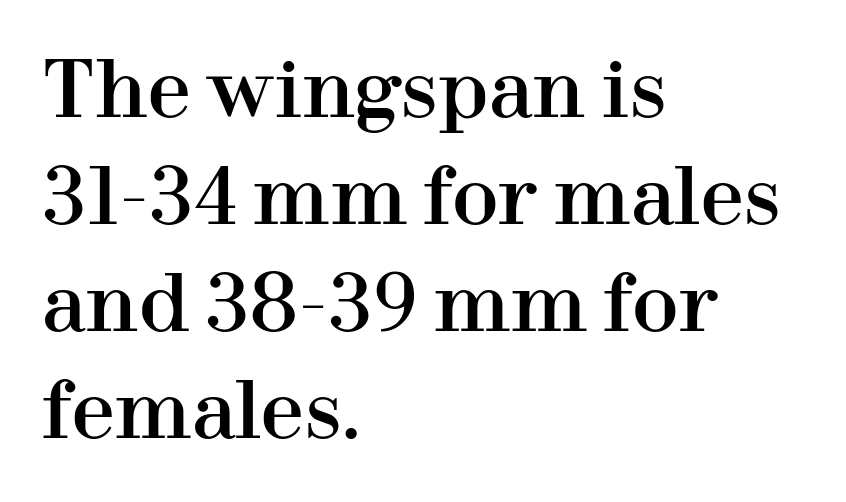
How are the letters spaced? Ordinarily, with no added tracking. The gap between lines stays unmarked. These lines are set flush left with a ragged right edge. The type family on display is of the serif kind. Vertically, the passage feels balanced, rows spaced as you'd expect. The letters advance in unequal steps, a hallmark of proportional type.
